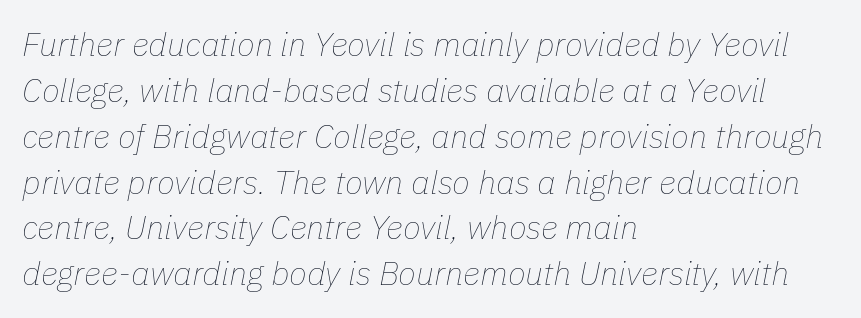
Note the varied advance widths — an 'i' is clearly narrower than an 'm'. A clean baseline with only descenders dipping below it. A typesetter would mark this as italic. The designer left line spacing at the default. Compared with typical body copy, the letter spacing here is the same. A student would call this left alignment; a typographer would say flush left, rag right.
